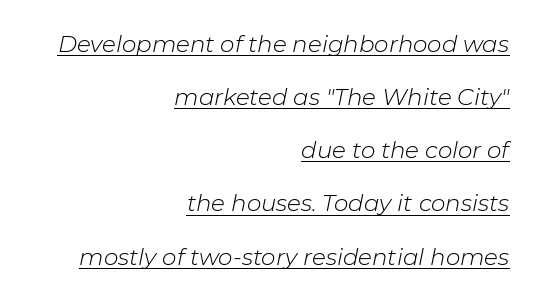
Q: Is the text bold? A: No.
Q: Is the text italic (slanted)? A: Yes, it leans right by about 11 degrees.
Q: Is the text underlined? A: Yes.
Q: How is the paragraph aligned? A: Right-aligned.
Q: Is the spacing between letters normal or unusually wide? A: Normal.
Q: Is the spacing between lines tight, normal or loose? A: Loose.
